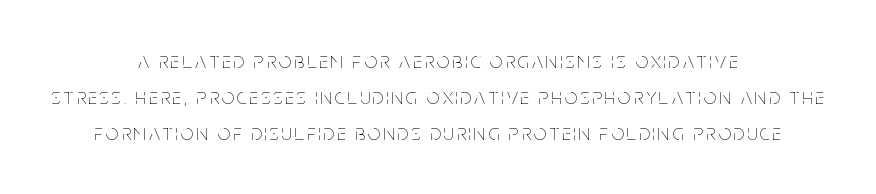
The image shows 22 px text type, upright; set centered, normal line spacing (1.64x), not underlined.
